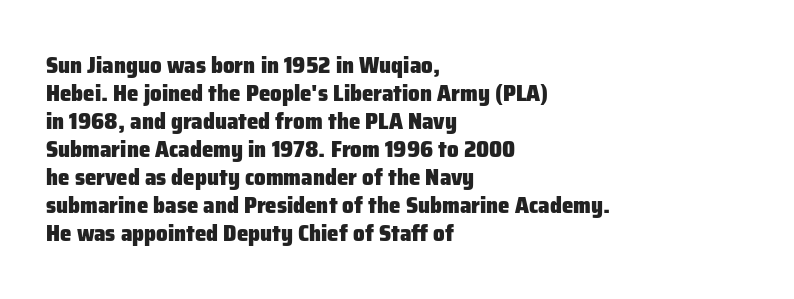
Q: Is the text bold? A: Yes.
Q: Is the text italic (slanted)? A: No, it is upright.
Q: Is the text underlined? A: No.
Q: How is the paragraph aligned? A: Left-aligned.
Q: Is the spacing between letters normal or unusually wide? A: Normal.
